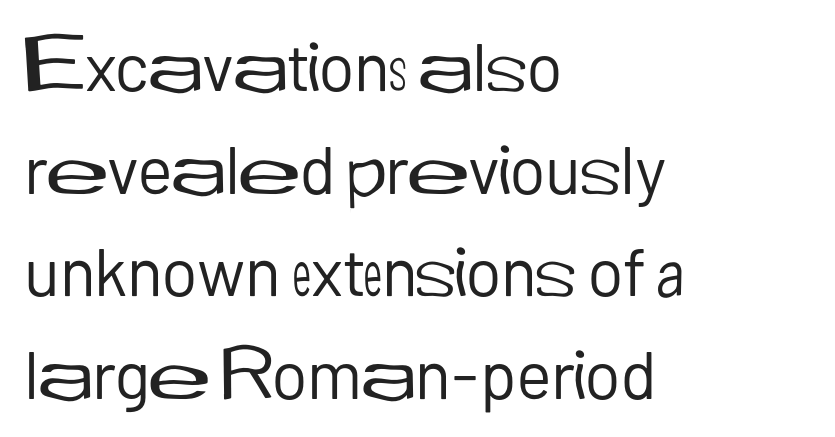
The image shows 67 px regular-weight sans-serif type, upright; set left-aligned, normal line spacing (1.53x), normal letter spacing, not underlined; low stroke contrast and a medium x-height.
